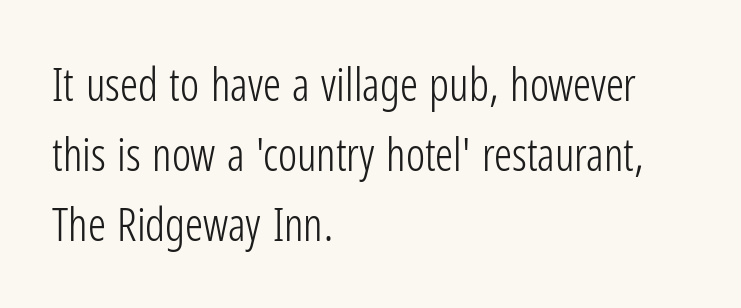
{"serif": "no", "italic": "no", "bold": "no", "weight": "light", "width": "condensed", "stroke_contrast": "low", "x_height": "medium", "monospaced": "no", "underline": "no", "align": "left", "line_spacing": "normal", "line_spacing_ratio": 1.56, "letter_spacing": "normal", "letter_spacing_em": 0.0, "glyph_px": 45}
